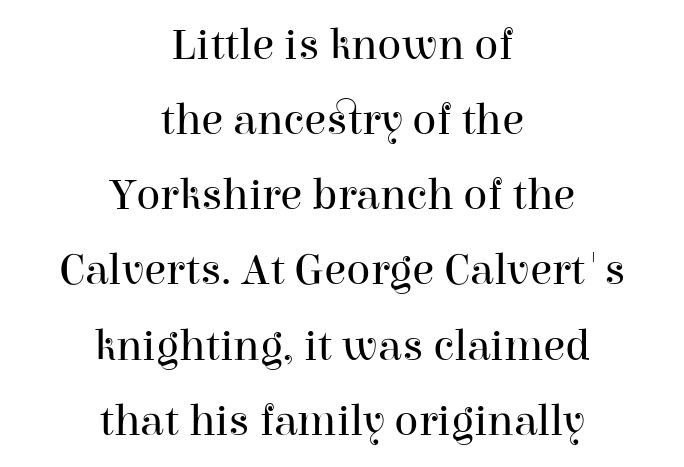
This sample has the flowing, uneven cadence of proportional lettering. The passage is arranged like a title page — every line centered. Each letter's strokes conclude with small projecting serifs. Look at the tracking — it's just the regular setting, nothing added. Horizontal bands of white between lines are of average thickness.
